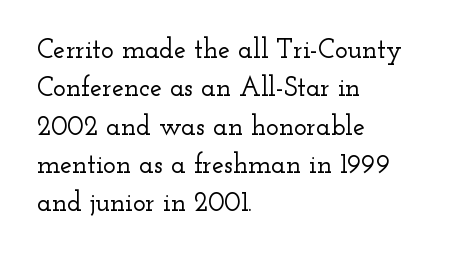
Compared with typical paragraphs, the rows here are spaced about the same. Posture: straight, roman, zero tilt. Inter-character spacing is left at the font's built-in metrics. The space beneath each line is pristine and unruled. The compositor pushed each line to the left boundary.
